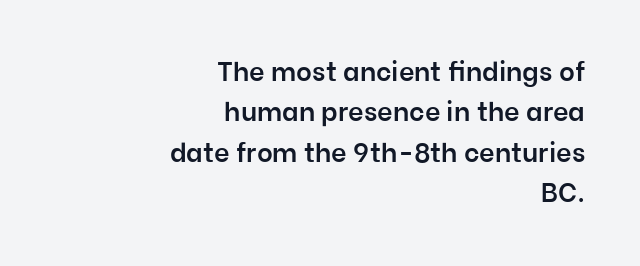
The image shows 27 px text type, upright; set right-aligned, normal line spacing (1.5x), normal letter spacing, not underlined.
